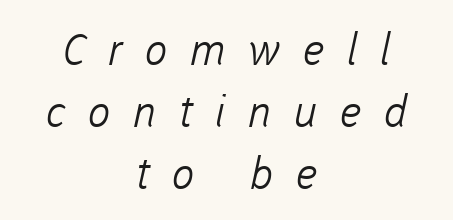
The image shows 44 px light sans-serif type; set centered, normal line spacing (1.41x), unusually wide letter spacing (+0.5 em), not underlined; low stroke contrast and a medium x-height.
